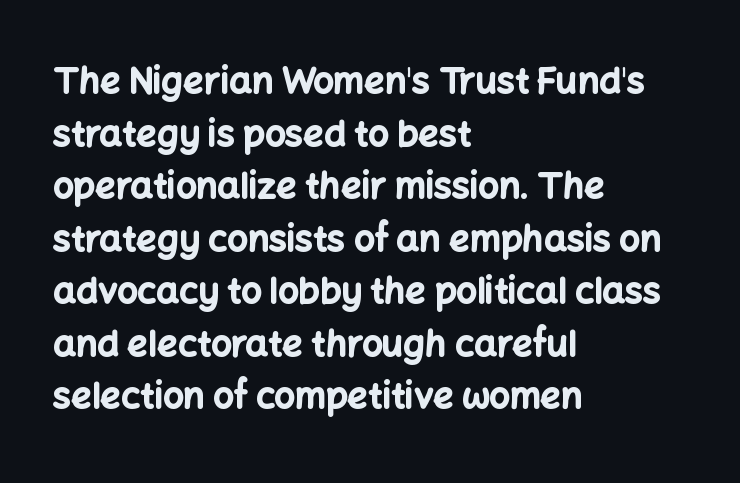
Q: Is the text bold? A: Yes.
Q: Is the text italic (slanted)? A: No, it is upright.
Q: Is the typeface a serif or a sans-serif typeface? A: Sans-serif.
Q: Is the text underlined? A: No.
Q: How is the paragraph aligned? A: Left-aligned.
Q: Is the spacing between letters normal or unusually wide? A: Normal.
Q: Is the spacing between lines tight, normal or loose? A: Normal.
Q: Width (condensed, normal, or wide)? A: Normal.
Q: Stroke contrast? A: Low.
Q: x-height? A: Medium.
Q: Monospaced? A: No.
